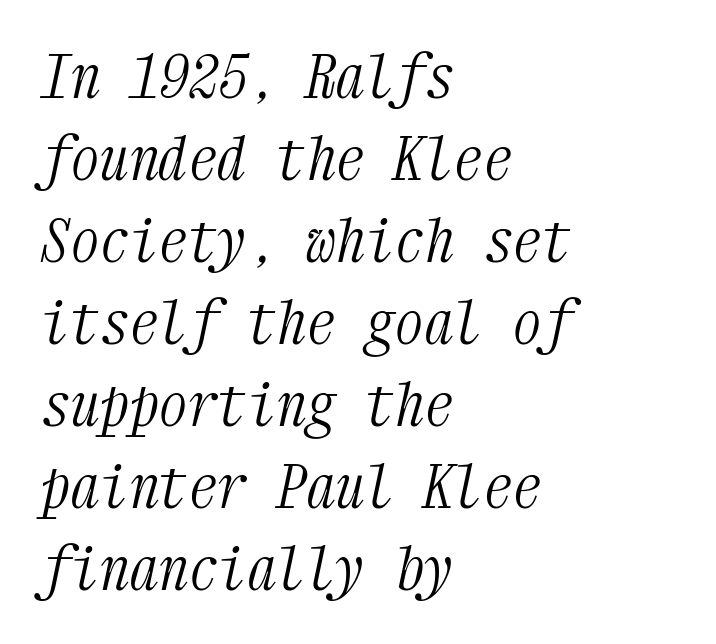
Q: Is the text bold? A: No.
Q: Is the text italic (slanted)? A: Yes, it leans right by about 12 degrees.
Q: Is the typeface a serif or a sans-serif typeface? A: Serif.
Q: Is the text underlined? A: No.
Q: How is the paragraph aligned? A: Left-aligned.
Q: Is the spacing between letters normal or unusually wide? A: Normal.
Q: Is the spacing between lines tight, normal or loose? A: Normal.
Q: Width (condensed, normal, or wide)? A: Condensed.
Q: Stroke contrast? A: Medium.
Q: x-height? A: Medium.
Q: Monospaced? A: Yes.
